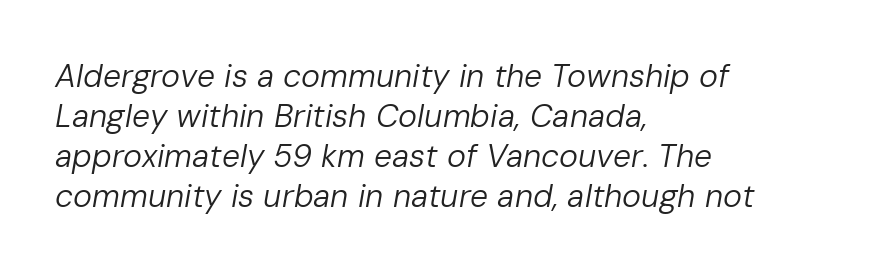
Q: Is the text bold? A: No.
Q: Is the text italic (slanted)? A: Yes, it leans right by about 10 degrees.
Q: Is the text underlined? A: No.
Q: How is the paragraph aligned? A: Left-aligned.
Q: Is the spacing between letters normal or unusually wide? A: Normal.
Q: Is the spacing between lines tight, normal or loose? A: Normal.
Q: Width (condensed, normal, or wide)? A: Normal.
Q: Stroke contrast? A: Low.
Q: x-height? A: Medium.
Q: Monospaced? A: No.
